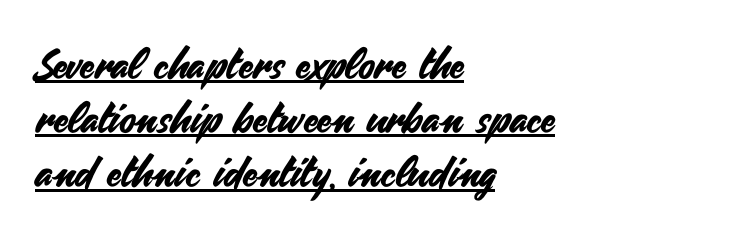
{"serif": "no", "width": "normal", "stroke_contrast": "medium", "x_height": "small", "monospaced": "no", "underline": "yes", "align": "left", "line_spacing": "normal", "line_spacing_ratio": 1.29, "letter_spacing": "normal", "letter_spacing_em": 0.0, "glyph_px": 42}
